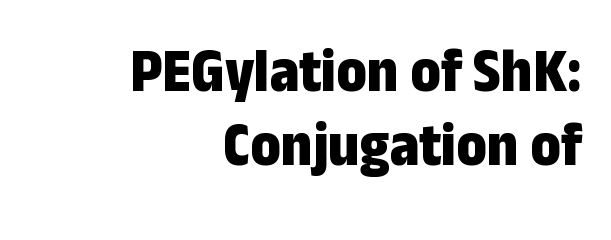
This rendering uses right alignment, leaving the left contour irregular. Classification — sans serif. Check the space under the baseline: it is left empty. Thick stems and heavy bowls — unmistakably bold. You can tell it's not italic because the verticals are truly vertical. The letters advance in unequal steps, a hallmark of proportional type.
